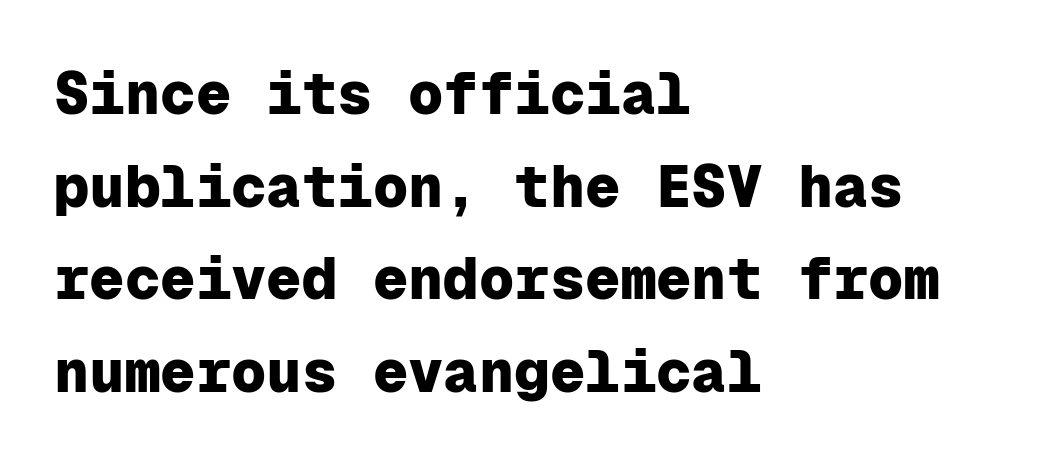
Q: Is the text bold? A: Yes.
Q: Is the text italic (slanted)? A: No, it is upright.
Q: Is the typeface a serif or a sans-serif typeface? A: Sans-serif.
Q: Is the text underlined? A: No.
Q: How is the paragraph aligned? A: Left-aligned.
Q: Is the spacing between letters normal or unusually wide? A: Normal.
Q: Is the spacing between lines tight, normal or loose? A: Normal.
Q: Width (condensed, normal, or wide)? A: Normal.
Q: Stroke contrast? A: Low.
Q: x-height? A: Medium.
Q: Monospaced? A: Yes.
